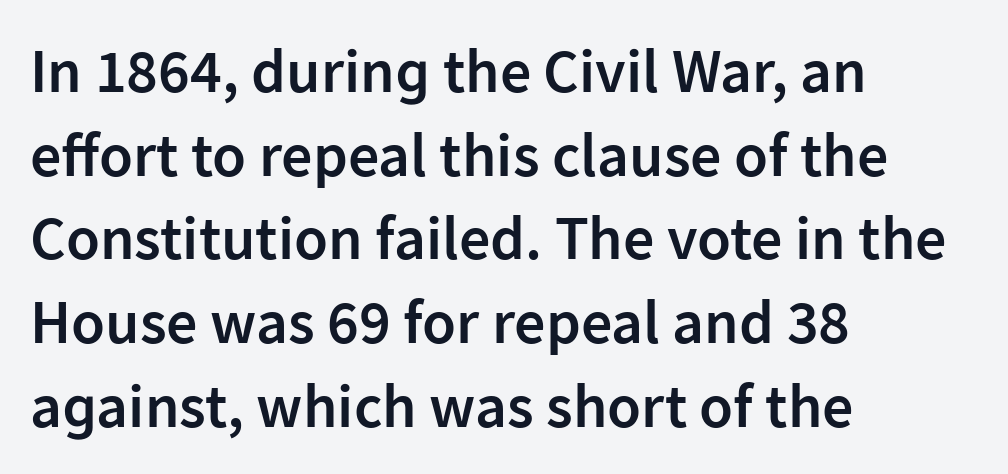
Q: Is the text bold? A: Semi-bold.
Q: Is the text italic (slanted)? A: No, it is upright.
Q: Is the typeface a serif or a sans-serif typeface? A: Sans-serif.
Q: Is the text underlined? A: No.
Q: How is the paragraph aligned? A: Left-aligned.
Q: Is the spacing between letters normal or unusually wide? A: Normal.
Q: Is the spacing between lines tight, normal or loose? A: Normal.
Q: Width (condensed, normal, or wide)? A: Normal.
Q: Stroke contrast? A: Low.
Q: x-height? A: Medium.
Q: Monospaced? A: No.
